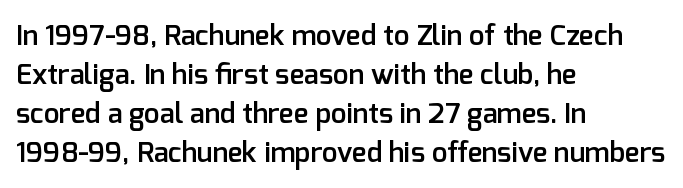
The image shows 28 px semibold sans-serif type, upright; set left-aligned, normal line spacing (1.39x), normal letter spacing, not underlined; low stroke contrast and a medium x-height.
